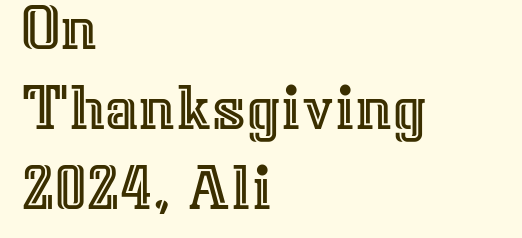
The image shows 69 px text type, upright; set left-aligned, line spacing 1.16x, normal letter spacing, not underlined; a medium x-height.
